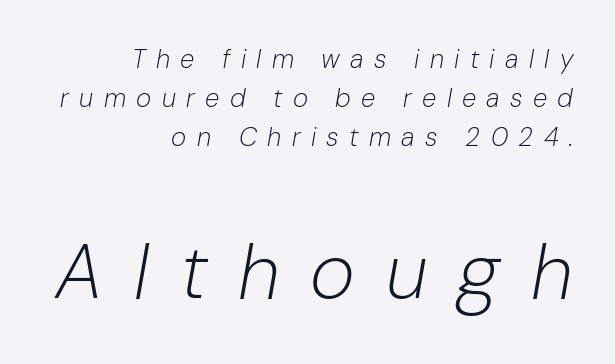
Q: Is the text bold? A: No.
Q: Is the text italic (slanted)? A: Yes, it leans right by about 10 degrees.
Q: Is the text underlined? A: No.
Q: How is the paragraph aligned? A: Right-aligned.
Q: Is the spacing between letters normal or unusually wide? A: Unusually wide.
Q: Is the spacing between lines tight, normal or loose? A: Normal.
Q: Which block of text is set in a larger size, the first (top) or the second (bottom)? A: The second (bottom) one.
Q: Width (condensed, normal, or wide)? A: Normal.
Q: Stroke contrast? A: Low.
Q: x-height? A: Medium.
Q: Monospaced? A: No.
